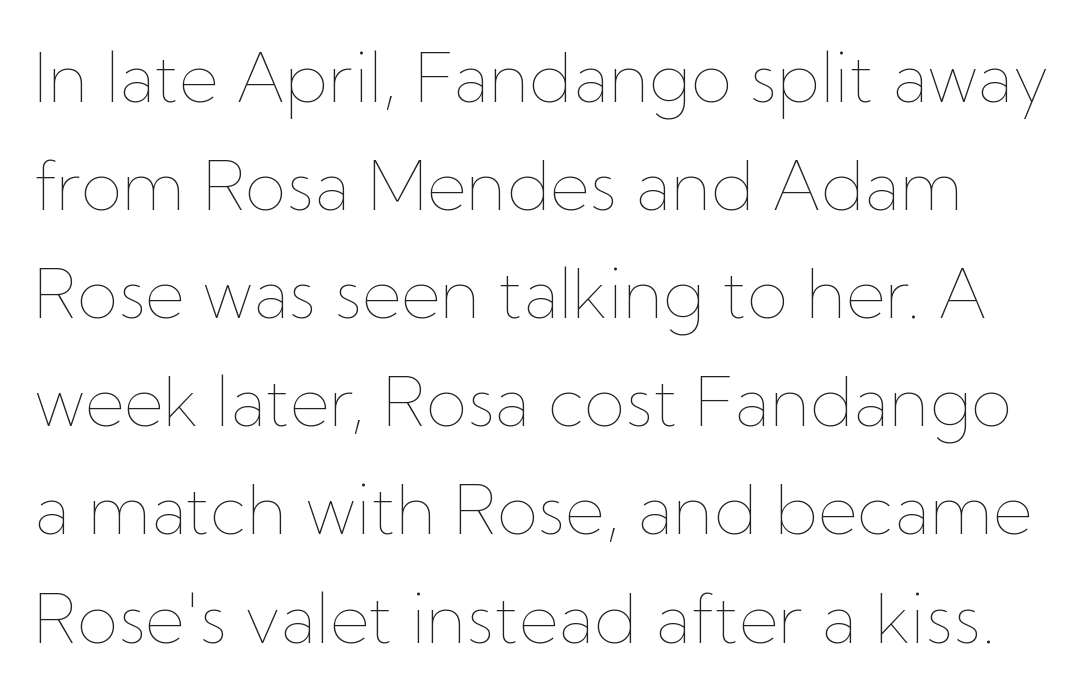
The image shows 68 px thin type, upright; set normal line spacing (1.59x), normal letter spacing, not underlined; low stroke contrast and a medium x-height.
